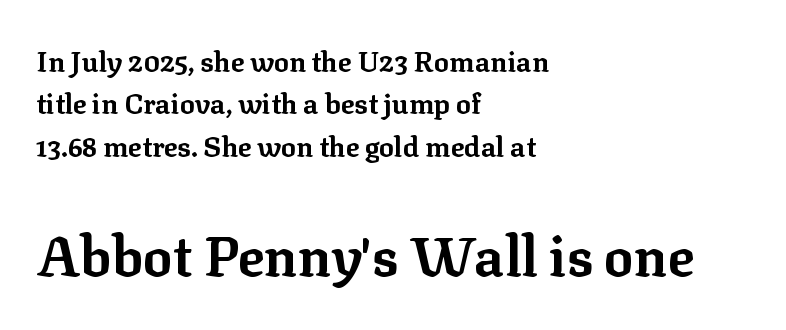
{"serif": "yes", "italic": "no", "bold": "yes", "weight": "bold", "width": "normal", "stroke_contrast": "low", "x_height": "medium", "monospaced": "no", "underline": "no", "align": "left", "line_spacing": "normal", "line_spacing_ratio": 1.51, "letter_spacing": "normal", "letter_spacing_em": 0.0, "larger_block": "second", "size_ratio": 1.96, "glyph_px": 55}
